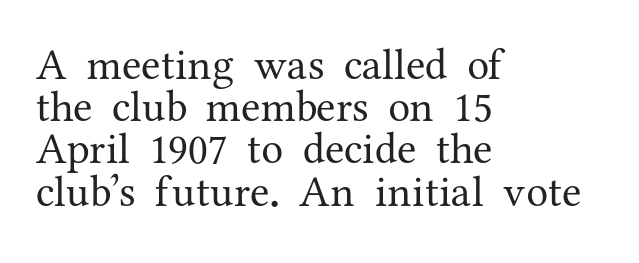
Do the characters align in a grid? No, the font is proportional. In CSS terms this would be text-align: left. This sample uses plain, unmodified letter spacing. Regarding leading, the lines here are crowded together.
